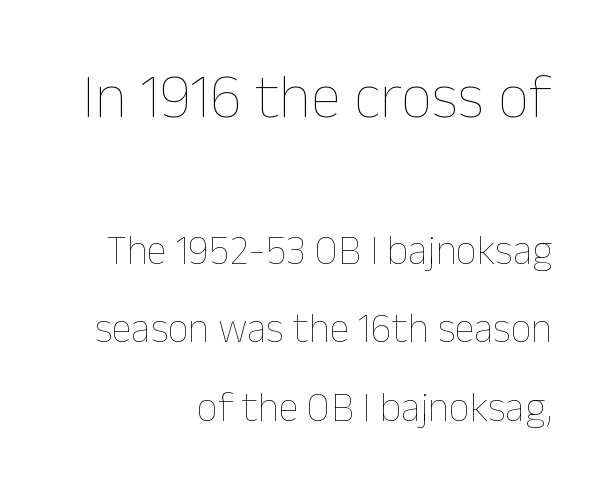
Q: Is the text bold? A: No.
Q: Is the text italic (slanted)? A: No, it is upright.
Q: Is the text underlined? A: No.
Q: How is the paragraph aligned? A: Right-aligned.
Q: Is the spacing between letters normal or unusually wide? A: Normal.
Q: Is the spacing between lines tight, normal or loose? A: Loose.
Q: Which block of text is set in a larger size, the first (top) or the second (bottom)? A: The first (top) one.
Q: Width (condensed, normal, or wide)? A: Normal.
Q: Stroke contrast? A: Low.
Q: x-height? A: Medium.
Q: Monospaced? A: No.
